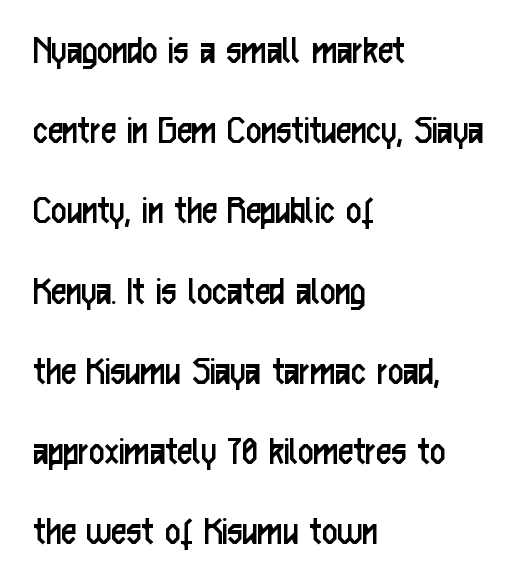
The image shows 42 px regular-weight, condensed sans-serif type, upright; set left-aligned, loose line spacing (1.91x), normal letter spacing, not underlined; low stroke contrast and a medium x-height.
